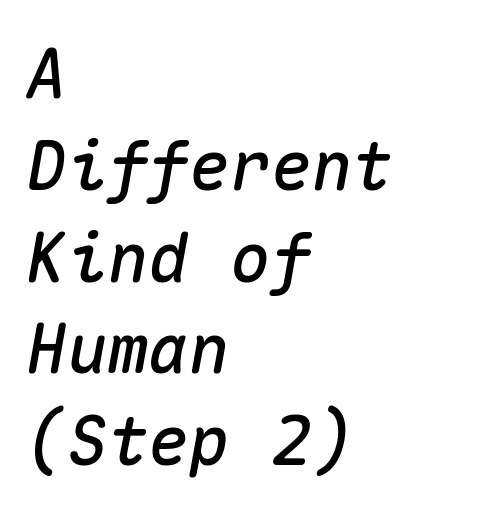
Q: Is the text italic (slanted)? A: Yes, it leans right by about 10 degrees.
Q: Is the text underlined? A: No.
Q: How is the paragraph aligned? A: Left-aligned.
Q: Is the spacing between letters normal or unusually wide? A: Normal.
Q: Is the spacing between lines tight, normal or loose? A: Normal.
Q: Width (condensed, normal, or wide)? A: Normal.
Q: Stroke contrast? A: Medium.
Q: x-height? A: Medium.
Q: Monospaced? A: Yes.
